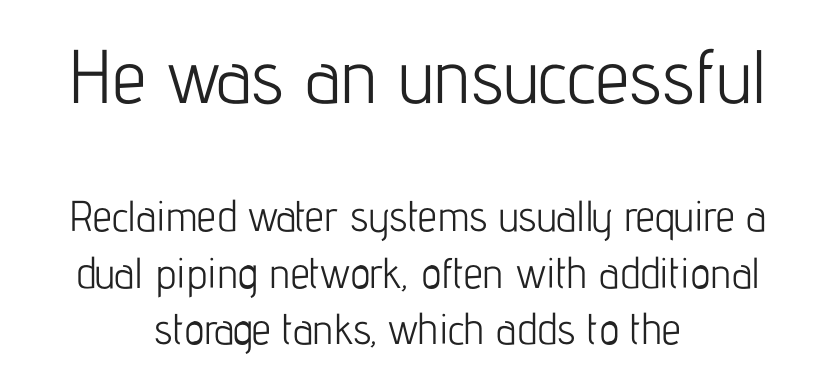
The image shows 76 px light, condensed sans-serif type, upright; set centered, normal line spacing (1.31x), normal letter spacing, not underlined; the first (top) block is 1.77x larger; low stroke contrast and a medium x-height.
